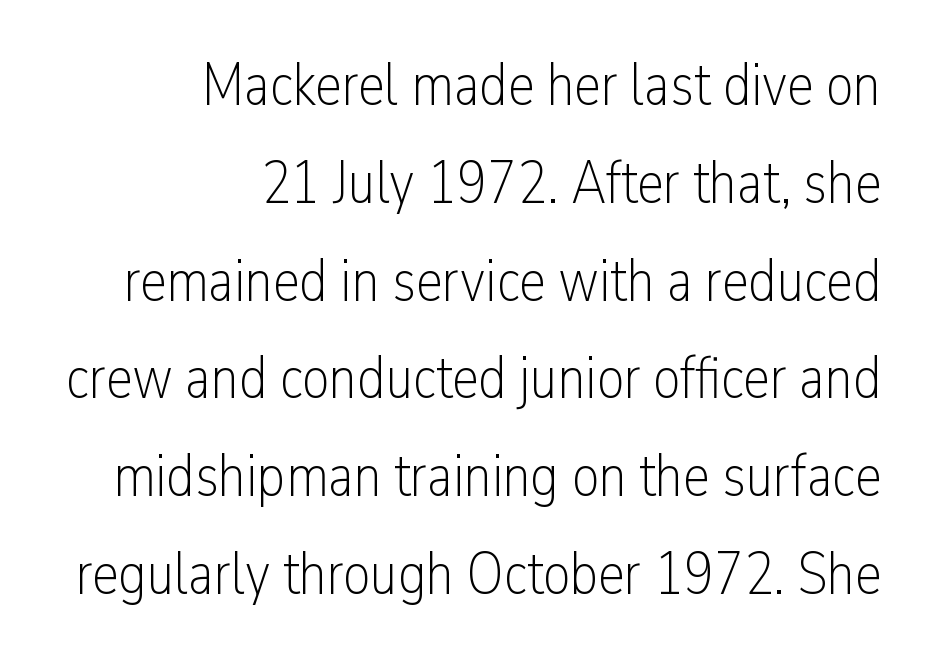
Q: Is the text bold? A: No.
Q: Is the text italic (slanted)? A: No, it is upright.
Q: Is the typeface a serif or a sans-serif typeface? A: Sans-serif.
Q: Is the text underlined? A: No.
Q: How is the paragraph aligned? A: Right-aligned.
Q: Is the spacing between letters normal or unusually wide? A: Normal.
Q: Is the spacing between lines tight, normal or loose? A: Normal.
Q: Width (condensed, normal, or wide)? A: Condensed.
Q: Stroke contrast? A: Low.
Q: x-height? A: Medium.
Q: Monospaced? A: No.
